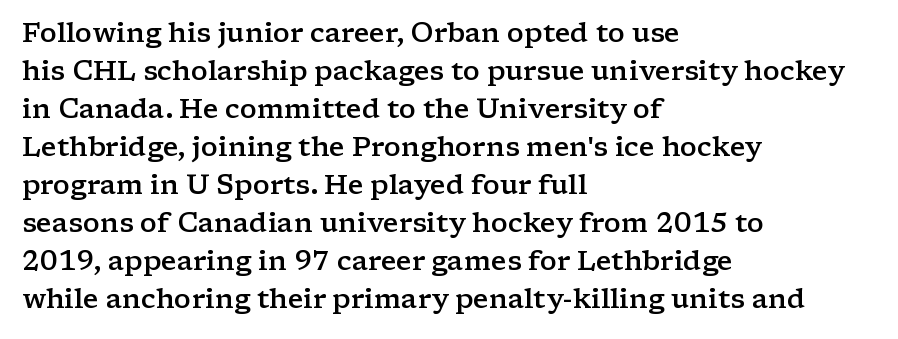
The image shows 27 px text type, upright; set left-aligned, normal line spacing (1.41x), normal letter spacing, not underlined.
